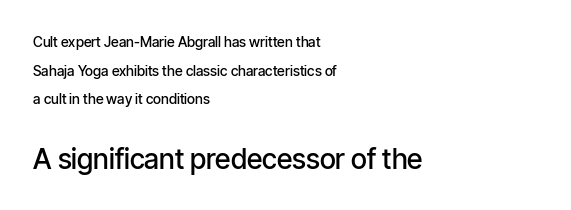
The text was rendered using a sans face with plain stroke endings. A classic flush-left, rag-right setting is used for this passage. The passage shown begins with its smaller block and ends with its larger one. The letterforms sit shoulder to shoulder at normal distance. Italic: no, the glyphs are upright roman. Think of a printed novel: that variable character pitch is what you see here.
